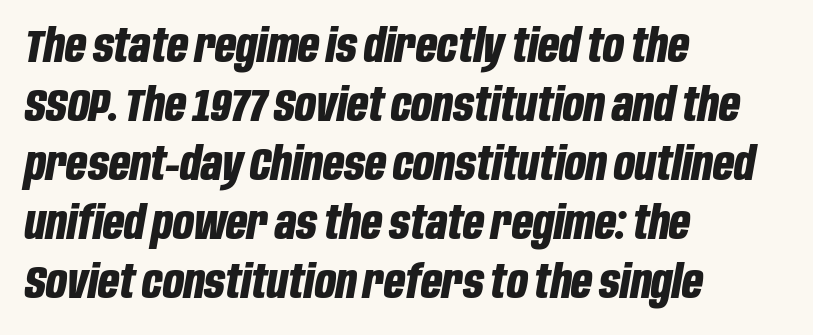
{"italic": "yes", "lean": "right", "slant_degrees": 10, "bold": "yes", "weight": "bold", "width": "condensed", "stroke_contrast": "low", "x_height": "large", "monospaced": "no", "underline": "no", "align": "left", "line_spacing": "normal", "line_spacing_ratio": 1.28, "letter_spacing": "normal", "letter_spacing_em": 0.0, "glyph_px": 46}
